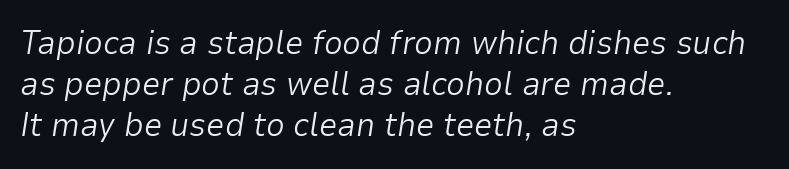
Q: Is the text bold? A: No.
Q: Is the text italic (slanted)? A: Yes, it leans right by about 9 degrees.
Q: Is the text underlined? A: No.
Q: How is the paragraph aligned? A: Left-aligned.
Q: Is the spacing between letters normal or unusually wide? A: Normal.
Q: Is the spacing between lines tight, normal or loose? A: Normal.
Q: Width (condensed, normal, or wide)? A: Normal.
Q: Stroke contrast? A: Low.
Q: x-height? A: Medium.
Q: Monospaced? A: No.
